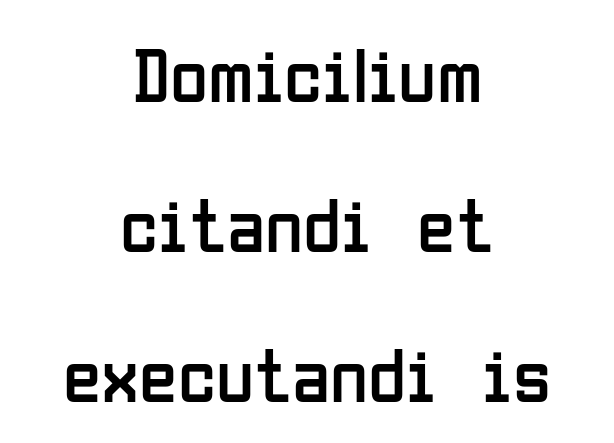
The image shows 78 px regular-weight, condensed sans-serif type, upright; set centered, loose line spacing (1.92x), normal letter spacing, not underlined; low stroke contrast and a medium x-height.
